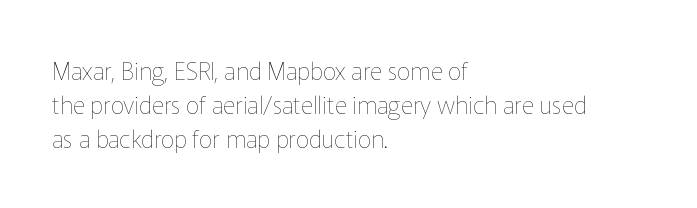
{"italic": "no", "bold": "no", "underline": "no", "align": "left", "line_spacing": "normal", "line_spacing_ratio": 1.42, "letter_spacing": "normal", "letter_spacing_em": 0.0, "glyph_px": 24}
